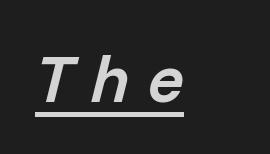
Q: Is the text bold? A: Semi-bold.
Q: Is the text italic (slanted)? A: Yes, it leans right by about 14 degrees.
Q: Is the text underlined? A: Yes.
Q: How is the paragraph aligned? A: Left-aligned.
Q: Is the spacing between letters normal or unusually wide? A: Unusually wide.
Q: Width (condensed, normal, or wide)? A: Normal.
Q: Stroke contrast? A: Low.
Q: x-height? A: Medium.
Q: Monospaced? A: No.
